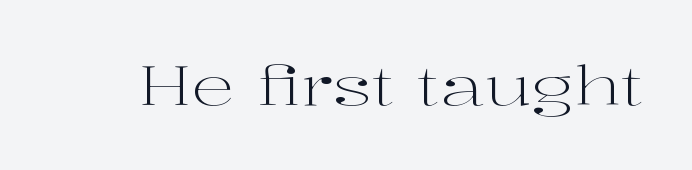
The image shows 54 px light, wide serif type, upright; set normal letter spacing, not underlined; high stroke contrast and a medium x-height.
